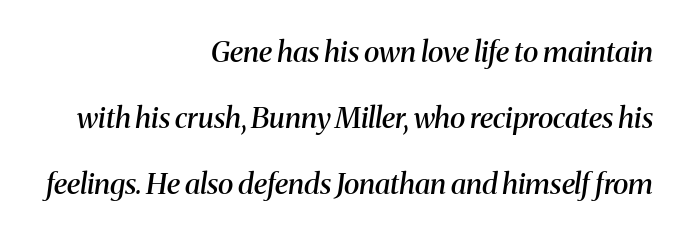
{"serif": "yes", "italic": "yes", "lean": "right", "slant_degrees": 8, "bold": "semi", "weight": "semibold", "width": "normal", "stroke_contrast": "medium", "x_height": "medium", "monospaced": "no", "underline": "no", "align": "right", "line_spacing": "loose", "line_spacing_ratio": 2.28, "letter_spacing": "normal", "letter_spacing_em": 0.0, "glyph_px": 29}
